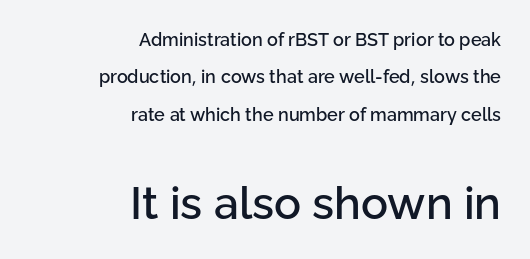
Character widths vary here, with narrow letters taking less room than wide ones. The setting favours the right margin, as signatures and pull-quotes sometimes do. Nobody touched the tracking dial on this one. Does the type have serifs? No, each stem ends abruptly. Rendered with straight, roman letterforms.
